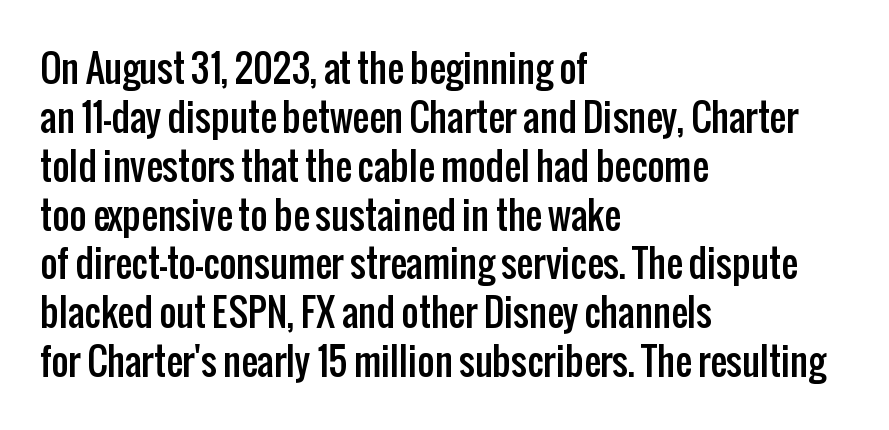
The rendering uses a moderate line-height, typical for paragraphs. Students, note that the glyphs here touch the page at normal intervals. It's the straight-up-and-down kind of type. The string is rendered with underlining switched off. Line starts are locked; line ends wander.
